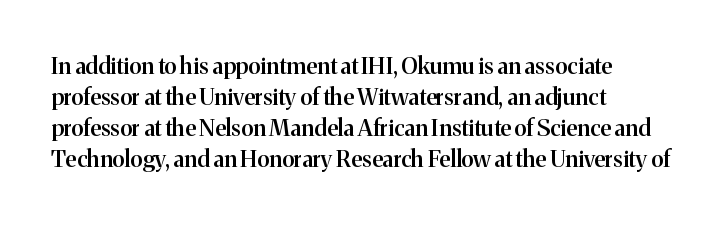
{"italic": "no", "bold": "semi", "underline": "no", "align": "left", "line_spacing": "normal", "line_spacing_ratio": 1.35, "letter_spacing": "normal", "letter_spacing_em": 0.0, "glyph_px": 23}
